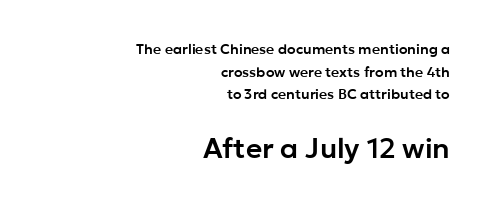
A clean baseline with only descenders dipping below it. Is the letter spacing exaggerated? No — it looks like the ordinary default. In terms of letterform style, serifs are entirely absent. Size contrast runs from small at the top to large at the bottom. Leading matches the norm, producing a regular column.
